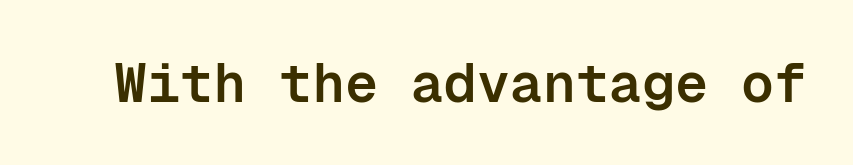
{"serif": "no", "italic": "no", "bold": "semi", "weight": "semibold", "width": "normal", "stroke_contrast": "low", "x_height": "medium", "monospaced": "yes", "underline": "no", "letter_spacing": "normal", "letter_spacing_em": 0.0, "glyph_px": 55}
